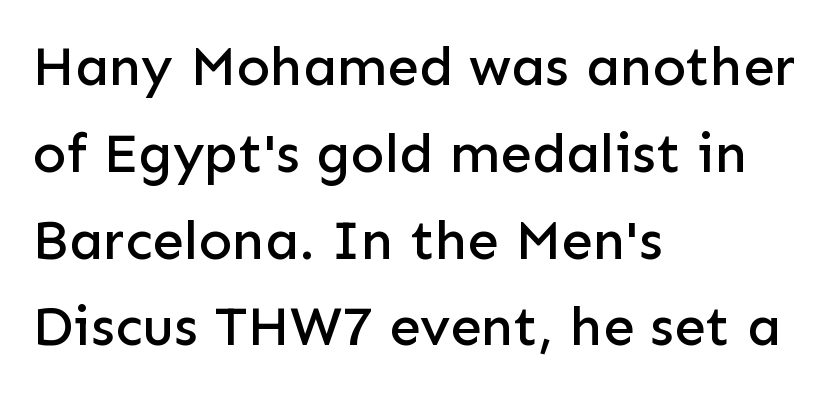
Q: Is the text italic (slanted)? A: No, it is upright.
Q: Is the typeface a serif or a sans-serif typeface? A: Sans-serif.
Q: Is the text underlined? A: No.
Q: How is the paragraph aligned? A: Left-aligned.
Q: Is the spacing between letters normal or unusually wide? A: Normal.
Q: Is the spacing between lines tight, normal or loose? A: Normal.
Q: Width (condensed, normal, or wide)? A: Normal.
Q: Stroke contrast? A: Low.
Q: x-height? A: Medium.
Q: Monospaced? A: No.
